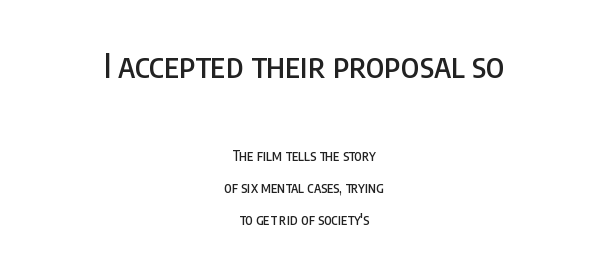
Q: Is the text italic (slanted)? A: No, it is upright.
Q: Is the typeface a serif or a sans-serif typeface? A: Sans-serif.
Q: Is the text underlined? A: No.
Q: How is the paragraph aligned? A: Centered.
Q: Is the spacing between letters normal or unusually wide? A: Normal.
Q: Is the spacing between lines tight, normal or loose? A: Loose.
Q: Which block of text is set in a larger size, the first (top) or the second (bottom)? A: The first (top) one.
Q: Width (condensed, normal, or wide)? A: Condensed.
Q: Stroke contrast? A: Low.
Q: x-height? A: Large.
Q: Monospaced? A: No.
